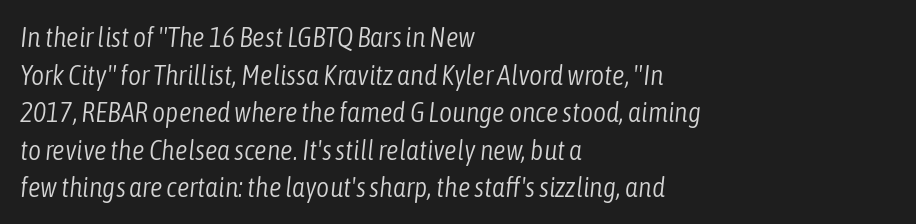
Q: Is the text bold? A: No.
Q: Is the text italic (slanted)? A: Yes, it leans right by about 6 degrees.
Q: Is the text underlined? A: No.
Q: How is the paragraph aligned? A: Left-aligned.
Q: Is the spacing between letters normal or unusually wide? A: Normal.
Q: Is the spacing between lines tight, normal or loose? A: Normal.
Q: Width (condensed, normal, or wide)? A: Condensed.
Q: Stroke contrast? A: Low.
Q: x-height? A: Medium.
Q: Monospaced? A: No.
